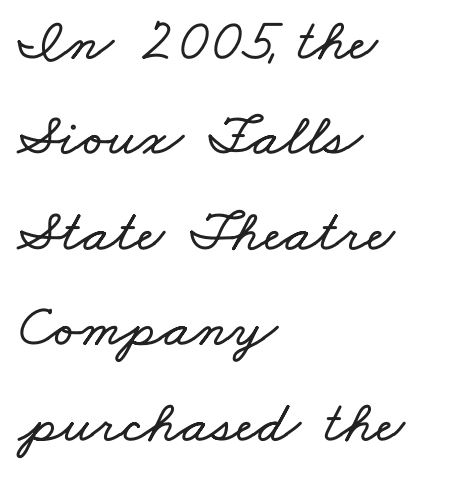
This sample has the flowing, uneven cadence of proportional lettering. Regular leading. One-word summary of the alignment: left. Anything drawn beneath the words? Only blank space. Tracking here is standard; glyphs follow each other at the usual distance.
